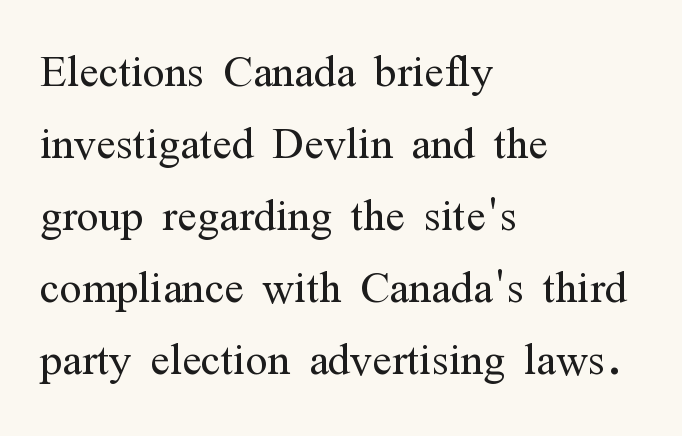
{"serif": "yes", "italic": "no", "bold": "no", "weight": "light", "width": "condensed", "stroke_contrast": "medium", "x_height": "medium", "monospaced": "no", "underline": "no", "align": "left", "line_spacing_ratio": 1.24, "letter_spacing": "normal", "letter_spacing_em": 0.0, "glyph_px": 58}
